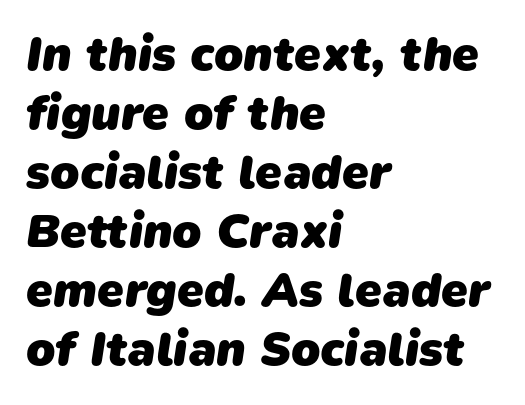
{"serif": "no", "bold": "yes", "weight": "heavy", "width": "normal", "stroke_contrast": "low", "x_height": "medium", "monospaced": "no", "underline": "no", "align": "left", "line_spacing_ratio": 1.23, "letter_spacing": "normal", "letter_spacing_em": 0.0, "glyph_px": 48}
